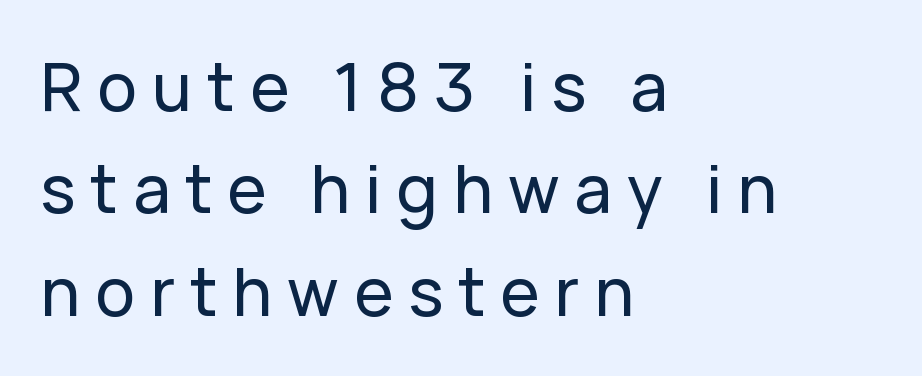
{"serif": "no", "italic": "no", "width": "normal", "stroke_contrast": "low", "x_height": "medium", "monospaced": "no", "underline": "no", "align": "left", "line_spacing": "normal", "line_spacing_ratio": 1.55, "letter_spacing": "wide", "letter_spacing_em": 0.23, "glyph_px": 66}
